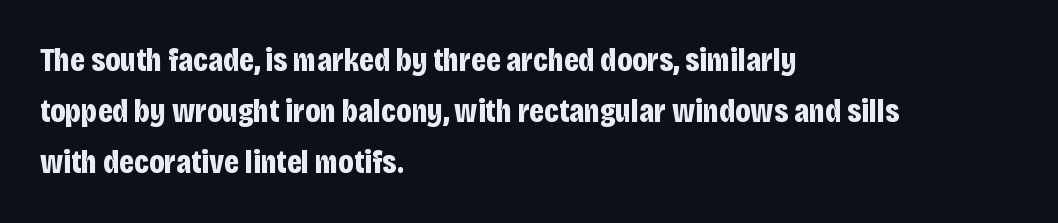
{"serif": "no", "italic": "no", "bold": "yes", "weight": "bold", "width": "condensed", "stroke_contrast": "low", "x_height": "large", "monospaced": "no", "underline": "no", "align": "left", "line_spacing": "normal", "line_spacing_ratio": 1.55, "letter_spacing": "normal", "letter_spacing_em": 0.0, "glyph_px": 33}
